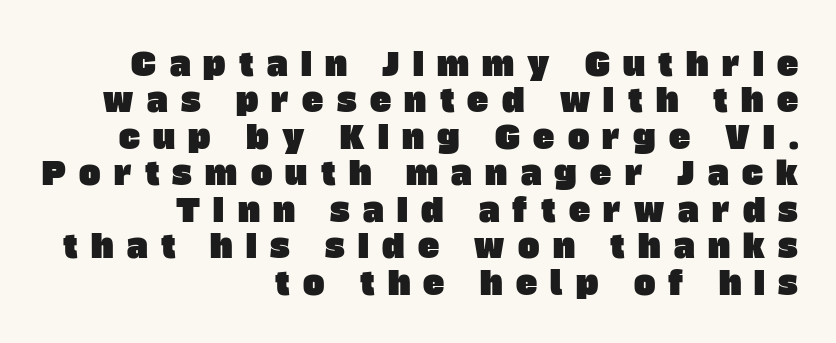
The image shows 32 px sans-serif type; set right-aligned, tight line spacing (1.14x), unusually wide letter spacing (+0.42 em), not underlined; low stroke contrast and a large x-height.
